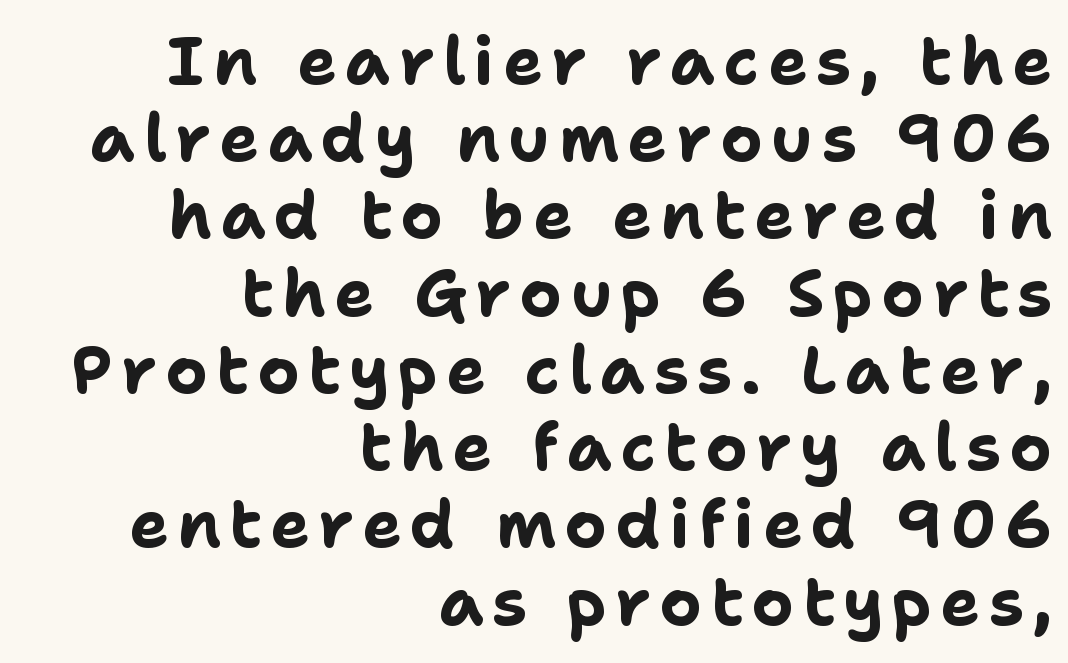
{"serif": "no", "italic": "no", "bold": "yes", "weight": "bold", "width": "normal", "stroke_contrast": "low", "x_height": "medium", "monospaced": "no", "underline": "no", "align": "right", "line_spacing_ratio": 1.17, "glyph_px": 66}
